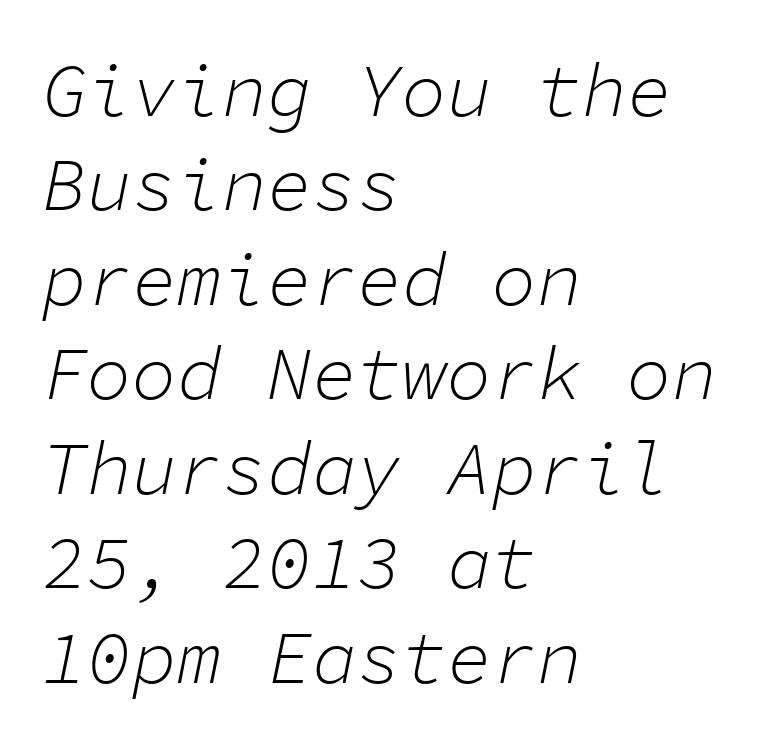
Q: Is the text bold? A: No.
Q: Is the text italic (slanted)? A: Yes, it leans right by about 11 degrees.
Q: Is the text underlined? A: No.
Q: How is the paragraph aligned? A: Left-aligned.
Q: Is the spacing between letters normal or unusually wide? A: Normal.
Q: Is the spacing between lines tight, normal or loose? A: Normal.
Q: Width (condensed, normal, or wide)? A: Normal.
Q: Stroke contrast? A: Low.
Q: x-height? A: Medium.
Q: Monospaced? A: Yes.
